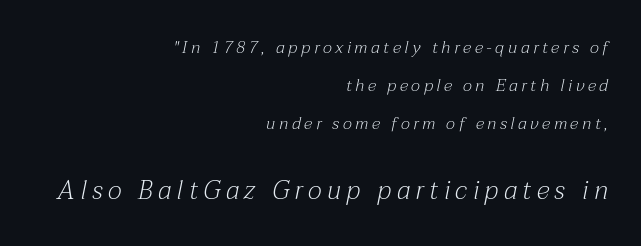
The image shows 26 px text type, italic (leaning right); set right-aligned, loose line spacing (2.23x), unusually wide letter spacing (+0.21 em), not underlined; the second (bottom) block is 1.53x larger.
